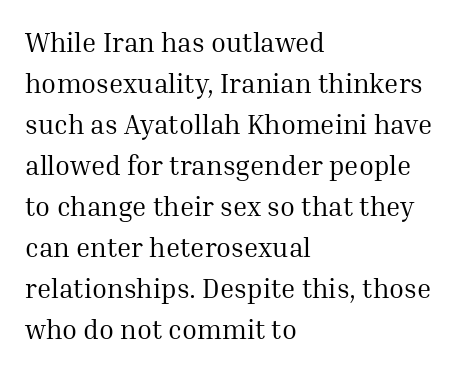
{"italic": "no", "bold": "no", "underline": "no", "align": "left", "line_spacing": "normal", "line_spacing_ratio": 1.52, "letter_spacing": "normal", "letter_spacing_em": 0.0, "glyph_px": 27}
